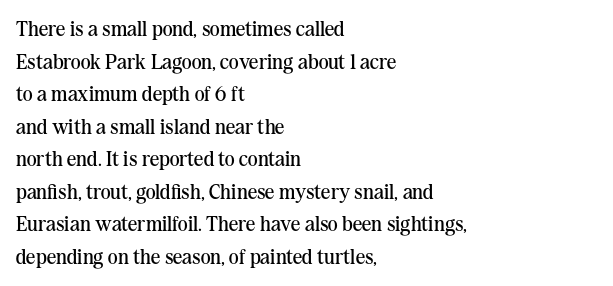
{"italic": "no", "bold": "no", "underline": "no", "align": "left", "line_spacing": "normal", "line_spacing_ratio": 1.55, "letter_spacing": "normal", "letter_spacing_em": 0.0, "glyph_px": 21}
